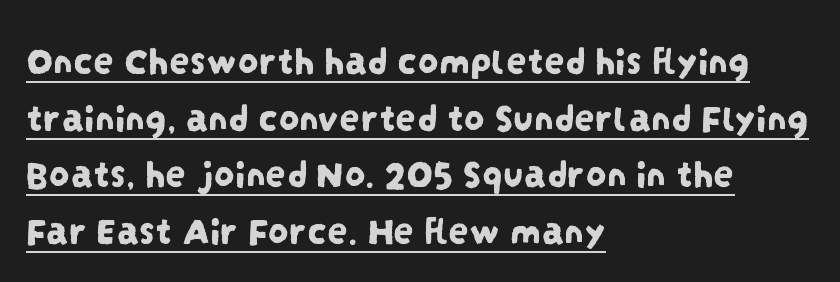
{"serif": "no", "width": "condensed", "stroke_contrast": "low", "x_height": "large", "monospaced": "no", "underline": "yes", "align": "left", "line_spacing": "normal", "line_spacing_ratio": 1.38, "letter_spacing": "normal", "letter_spacing_em": 0.0, "glyph_px": 41}
